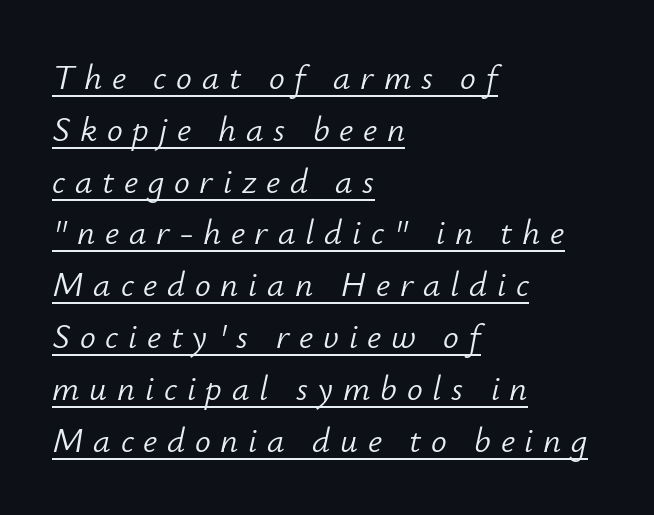
{"italic": "yes", "lean": "right", "slant_degrees": 12, "bold": "no", "weight": "light", "width": "normal", "stroke_contrast": "low", "x_height": "small", "monospaced": "no", "underline": "yes", "align": "left", "line_spacing": "normal", "line_spacing_ratio": 1.48, "letter_spacing": "wide", "letter_spacing_em": 0.28, "glyph_px": 35}
